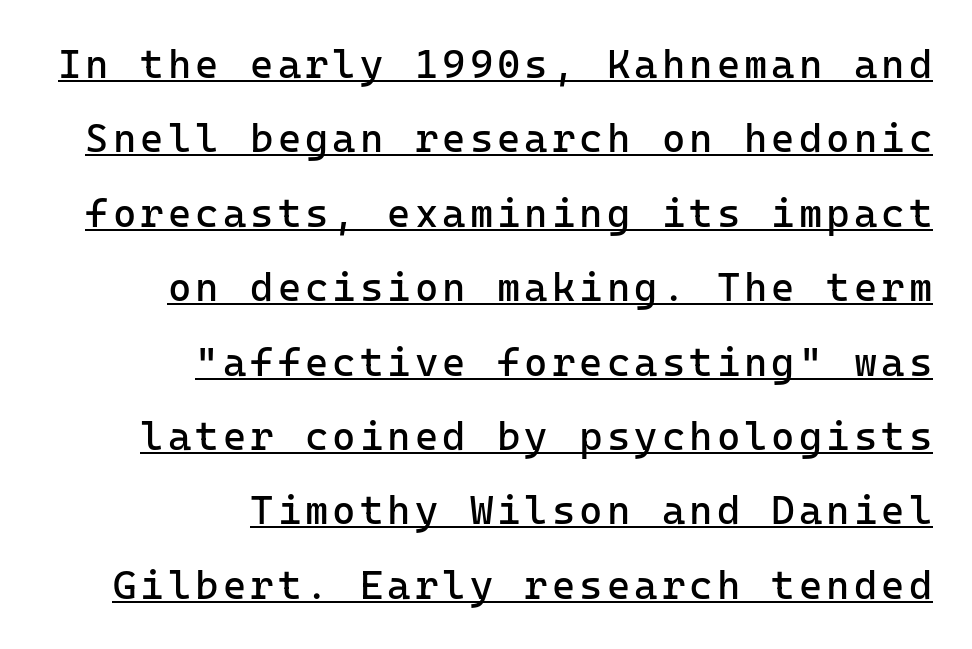
{"serif": "no", "italic": "no", "bold": "no", "weight": "regular", "width": "normal", "stroke_contrast": "low", "x_height": "medium", "underline": "yes", "align": "right", "line_spacing_ratio": 1.86, "glyph_px": 40}
